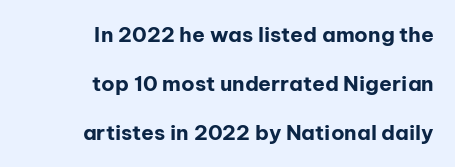
The image shows 21 px bold type, upright; set right-aligned, loose line spacing (2.33x), normal letter spacing, not underlined.
